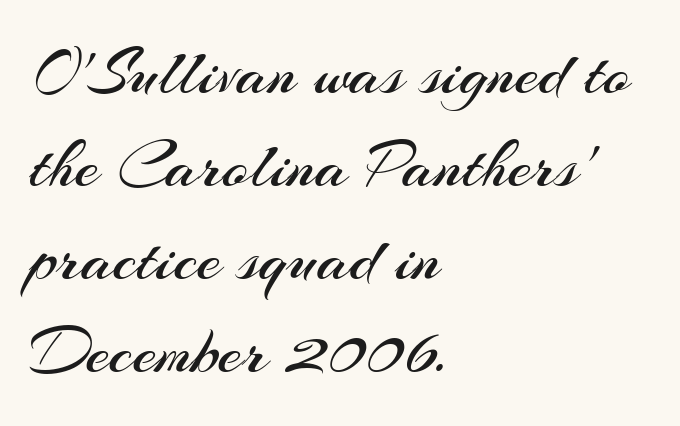
Q: Is the text bold? A: No.
Q: Is the text italic (slanted)? A: Yes.
Q: Is the typeface a serif or a sans-serif typeface? A: Sans-serif.
Q: Is the text underlined? A: No.
Q: How is the paragraph aligned? A: Left-aligned.
Q: Is the spacing between letters normal or unusually wide? A: Normal.
Q: Is the spacing between lines tight, normal or loose? A: Normal.
Q: Width (condensed, normal, or wide)? A: Normal.
Q: Stroke contrast? A: Medium.
Q: x-height? A: Small.
Q: Monospaced? A: No.
